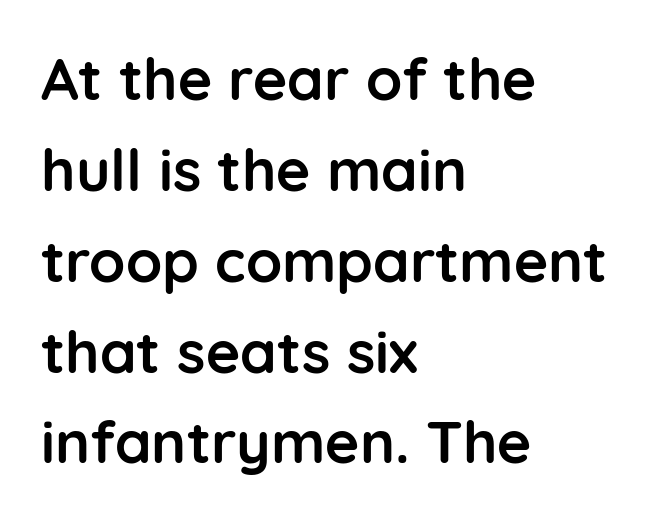
Q: Is the text bold? A: Yes.
Q: Is the text italic (slanted)? A: No, it is upright.
Q: Is the typeface a serif or a sans-serif typeface? A: Sans-serif.
Q: Is the text underlined? A: No.
Q: How is the paragraph aligned? A: Left-aligned.
Q: Is the spacing between letters normal or unusually wide? A: Normal.
Q: Is the spacing between lines tight, normal or loose? A: Normal.
Q: Width (condensed, normal, or wide)? A: Normal.
Q: Stroke contrast? A: Low.
Q: x-height? A: Medium.
Q: Monospaced? A: No.
